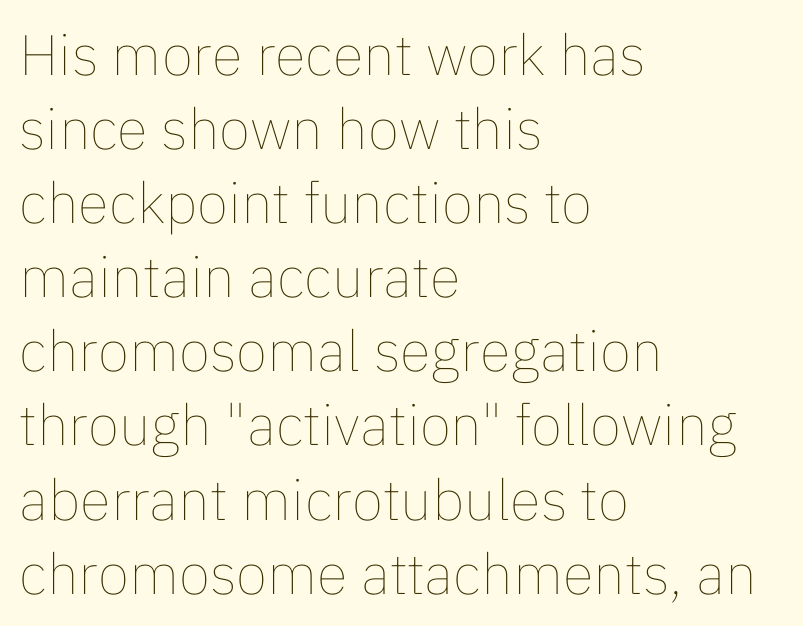
Q: Is the text bold? A: No.
Q: Is the text italic (slanted)? A: No, it is upright.
Q: Is the text underlined? A: No.
Q: How is the paragraph aligned? A: Left-aligned.
Q: Is the spacing between letters normal or unusually wide? A: Normal.
Q: Is the spacing between lines tight, normal or loose? A: Normal.
Q: Width (condensed, normal, or wide)? A: Normal.
Q: Stroke contrast? A: Low.
Q: x-height? A: Medium.
Q: Monospaced? A: No.
